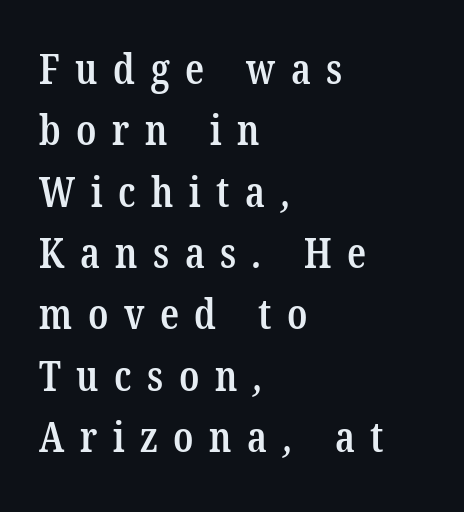
The image shows 42 px semibold, condensed serif type; set left-aligned, normal line spacing (1.46x), unusually wide letter spacing (+0.37 em), not underlined; low stroke contrast and a medium x-height.
